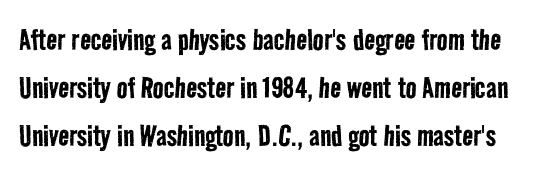
The image shows 36 px regular-weight, condensed sans-serif type; set normal line spacing (1.34x), normal letter spacing, not underlined; low stroke contrast and a medium x-height.
